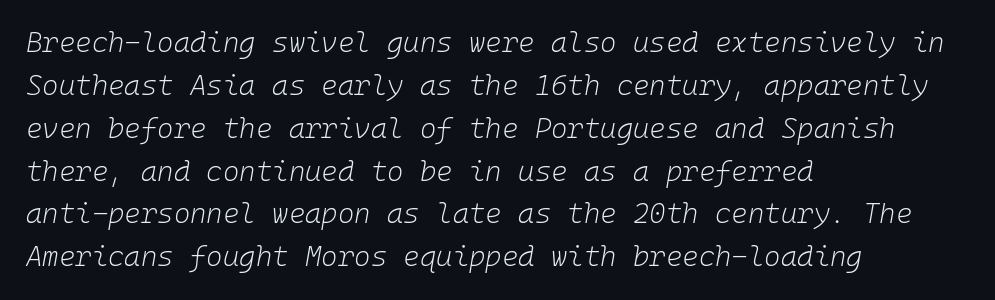
The image shows 28 px light type, italic (leaning right), monospaced; set left-aligned, normal line spacing (1.53x), normal letter spacing, not underlined; low stroke contrast and a medium x-height.
